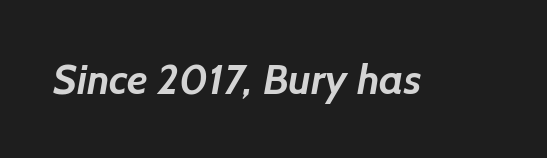
Each glyph is drawn with heavy, bold strokes. Do the characters align in a grid? No, the font is proportional. Bare-footed words on every line. I'd call this a sans setting — the letters go barefoot. Between one letter and the next there's only the usual sliver of space.
